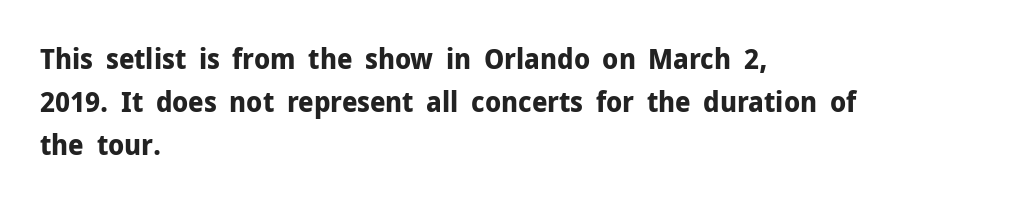
The image shows 28 px bold sans-serif type, upright; set left-aligned, normal line spacing (1.54x), normal letter spacing, not underlined; low stroke contrast and a medium x-height.
